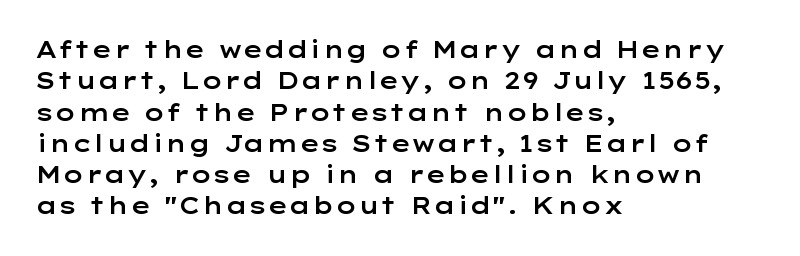
The passage shown is not underscored anywhere. The line texture is even and compact thanks to regular tracking. Nope, not italic — everything's standing straight. Each line starts at the same left margin while the right side varies. Notice how descenders clear the ascenders below comfortably — that's standard leading.
